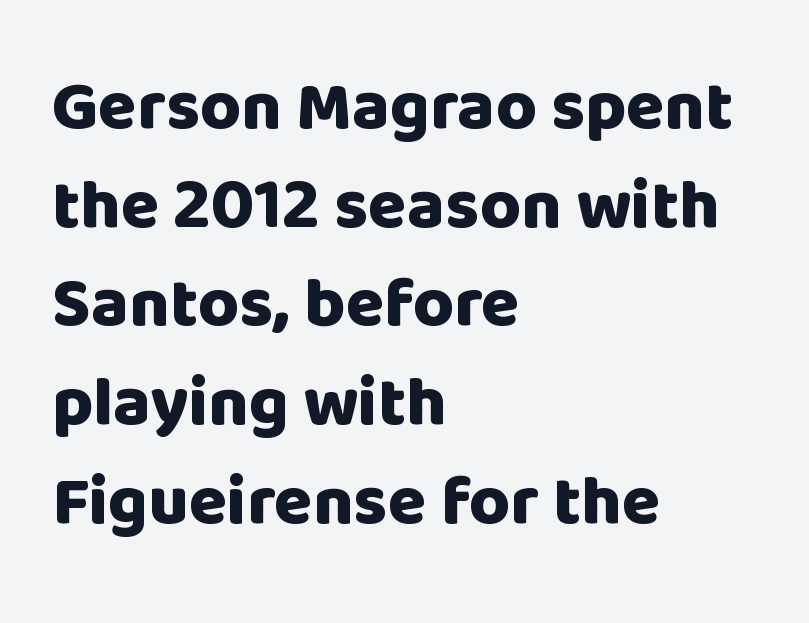
Interline gaps are of average width in this sample. Nobody drew a line under any word here. Check where the strokes stop: nothing finishes them off — pure sans. There is no visible air inserted between adjacent glyphs.
